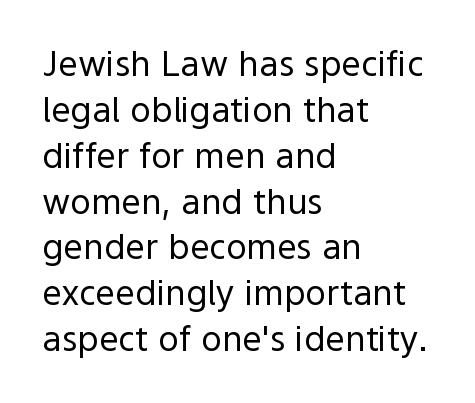
The image shows 35 px regular-weight sans-serif type, upright; set left-aligned, normal line spacing (1.31x), normal letter spacing, not underlined; a medium x-height.
